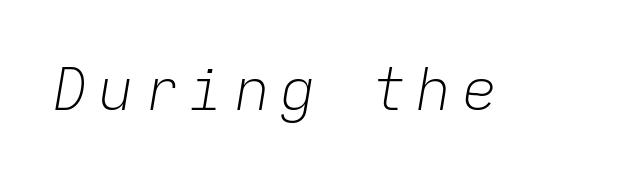
Anything drawn beneath the words? Only blank space. Every character here occupies the same horizontal width, giving the sample a typewriter-like rhythm. Compared with ordinary roman type, these characters are visibly tilted. Stem width sits at or under what a default text font uses.
